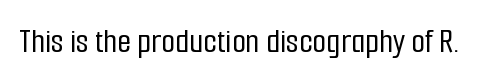
Q: Is the text italic (slanted)? A: No, it is upright.
Q: Is the typeface a serif or a sans-serif typeface? A: Sans-serif.
Q: Is the text underlined? A: No.
Q: Is the spacing between letters normal or unusually wide? A: Normal.
Q: Width (condensed, normal, or wide)? A: Condensed.
Q: Stroke contrast? A: Low.
Q: x-height? A: Medium.
Q: Monospaced? A: No.
